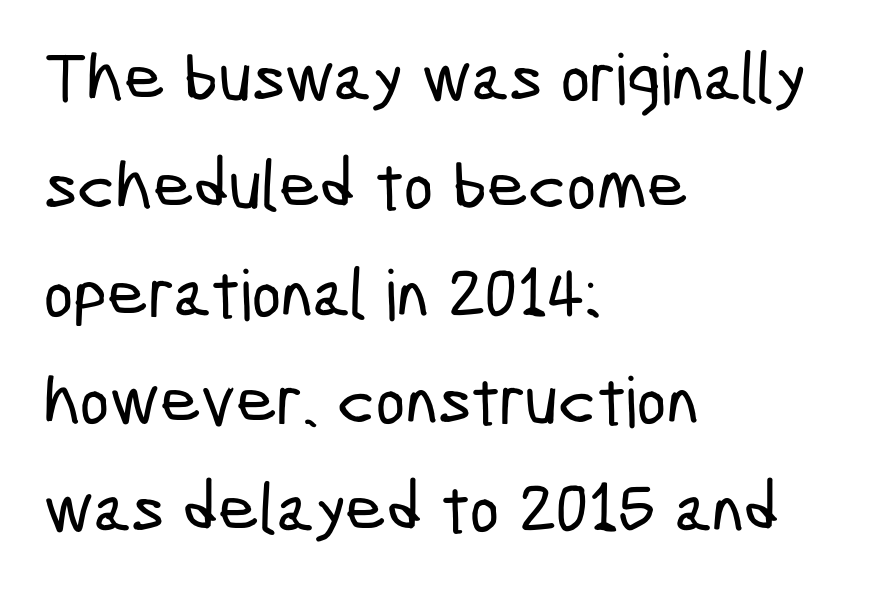
Q: Is the typeface a serif or a sans-serif typeface? A: Sans-serif.
Q: Is the text underlined? A: No.
Q: How is the paragraph aligned? A: Left-aligned.
Q: Is the spacing between letters normal or unusually wide? A: Normal.
Q: Is the spacing between lines tight, normal or loose? A: Normal.
Q: Width (condensed, normal, or wide)? A: Condensed.
Q: Stroke contrast? A: Low.
Q: x-height? A: Medium.
Q: Monospaced? A: No.
